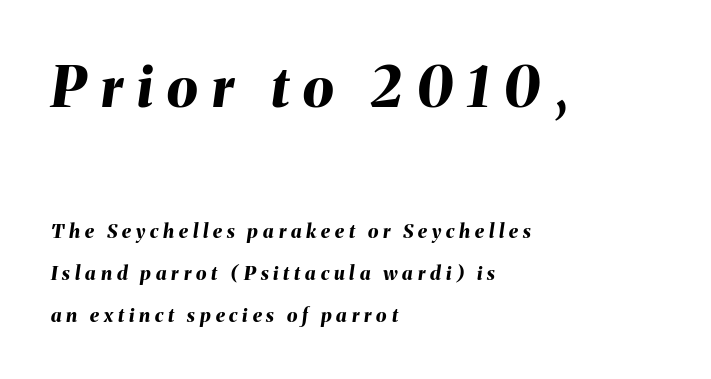
{"italic": "yes", "lean": "right", "slant_degrees": 8, "bold": "yes", "weight": "bold", "width": "normal", "stroke_contrast": "medium", "x_height": "medium", "monospaced": "no", "underline": "no", "align": "left", "line_spacing": "loose", "line_spacing_ratio": 2.2, "letter_spacing": "wide", "letter_spacing_em": 0.26, "larger_block": "first", "size_ratio": 2.95, "glyph_px": 56}
